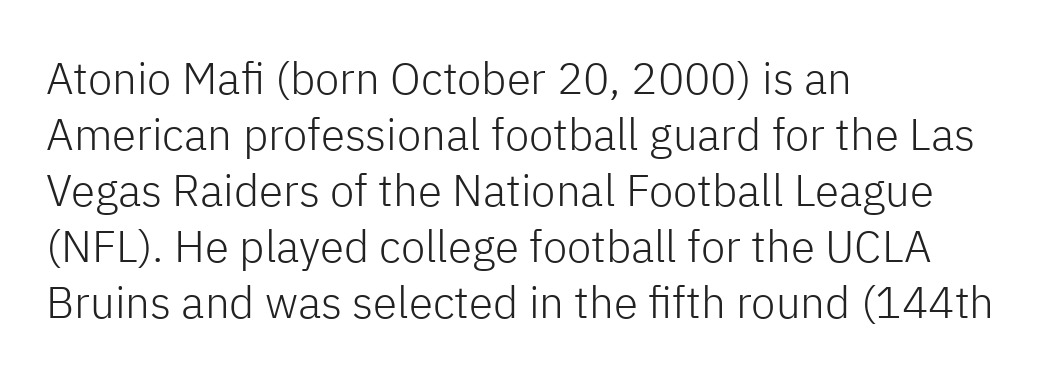
Q: Is the text bold? A: No.
Q: Is the text italic (slanted)? A: No, it is upright.
Q: Is the typeface a serif or a sans-serif typeface? A: Sans-serif.
Q: Is the text underlined? A: No.
Q: How is the paragraph aligned? A: Left-aligned.
Q: Is the spacing between letters normal or unusually wide? A: Normal.
Q: Is the spacing between lines tight, normal or loose? A: Normal.
Q: Width (condensed, normal, or wide)? A: Normal.
Q: Stroke contrast? A: Low.
Q: x-height? A: Medium.
Q: Monospaced? A: No.
